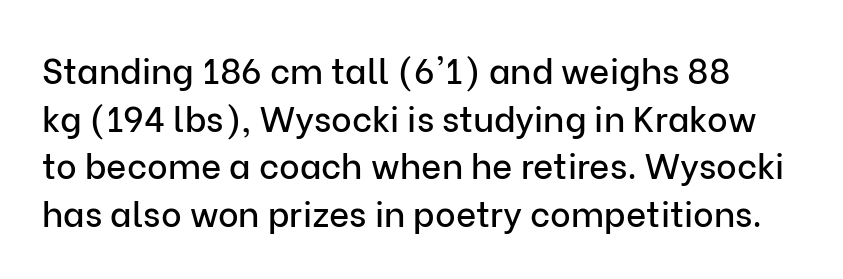
{"serif": "no", "italic": "no", "width": "normal", "stroke_contrast": "low", "x_height": "medium", "monospaced": "no", "underline": "no", "line_spacing": "normal", "line_spacing_ratio": 1.36, "letter_spacing": "normal", "letter_spacing_em": 0.0, "glyph_px": 35}
